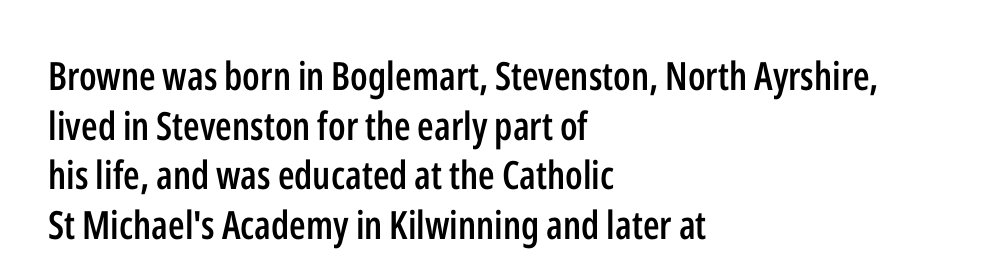
The image shows 39 px semibold, condensed sans-serif type, upright; set left-aligned, normal line spacing (1.27x), normal letter spacing, not underlined; low stroke contrast and a medium x-height.
